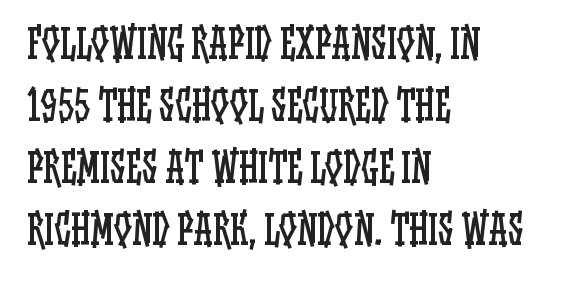
The image shows 40 px regular-weight, condensed type, upright; set left-aligned, normal line spacing (1.55x), normal letter spacing, not underlined; low stroke contrast and a large x-height.
